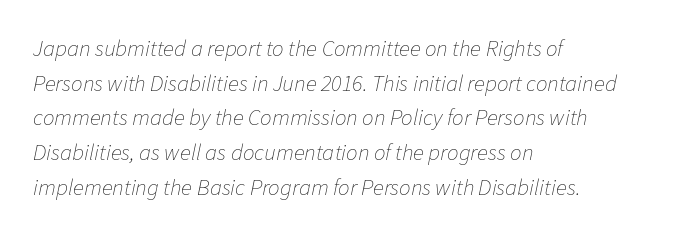
Q: Is the text bold? A: No.
Q: Is the text italic (slanted)? A: Yes, it leans right by about 11 degrees.
Q: Is the text underlined? A: No.
Q: How is the paragraph aligned? A: Left-aligned.
Q: Is the spacing between letters normal or unusually wide? A: Normal.
Q: Is the spacing between lines tight, normal or loose? A: Normal.
